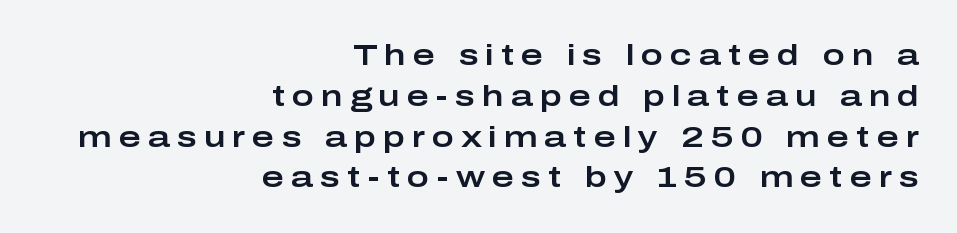
No word sits above an underline. In terms of letterspacing, this is a distinctly airy, spread setting. Compared with a flush-left layout, this one pins lines to the opposite, right side. Quick note: interline space is typical. This sample has the flowing, uneven cadence of proportional lettering. Look at the bottom of the vertical strokes: they stop flat, with no serifs.
